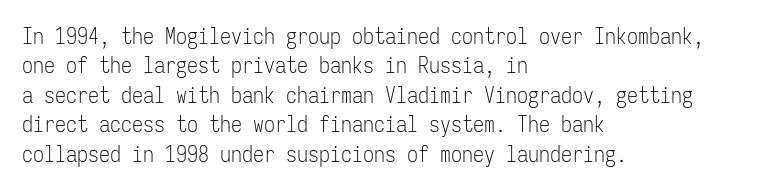
{"italic": "no", "bold": "no", "underline": "no", "align": "left", "line_spacing": "normal", "line_spacing_ratio": 1.34, "letter_spacing": "normal", "letter_spacing_em": 0.0, "glyph_px": 22}
